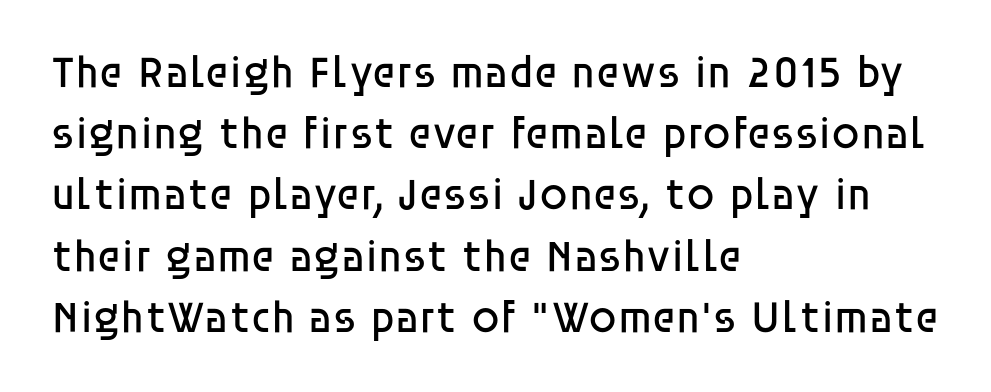
The image shows 45 px regular-weight sans-serif type, upright; set left-aligned, normal line spacing (1.36x), normal letter spacing, not underlined; low stroke contrast and a large x-height.
